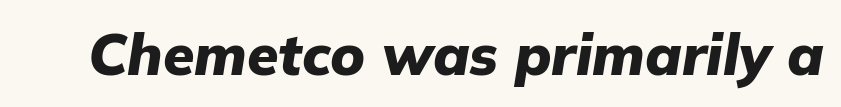
Looks like regular typesetting: each glyph gets only the width it needs. No extra tracking has been applied to these lines. The typesetting leans heavy: a genuine bold. Check under the words: just untouched page. Style check: oblique.
